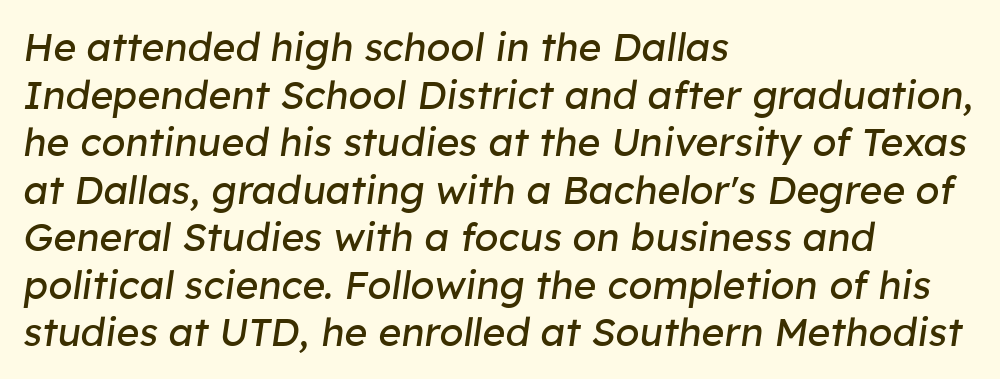
The image shows 39 px regular-weight type, italic (leaning right); set left-aligned, line spacing 1.22x, normal letter spacing, not underlined; low stroke contrast and a medium x-height.
